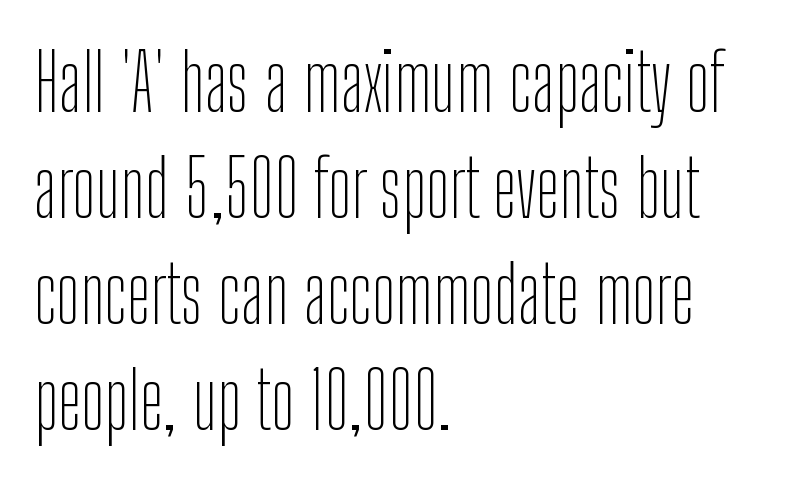
The image shows 79 px thin, condensed sans-serif type, upright; set left-aligned, normal line spacing (1.34x), normal letter spacing, not underlined; low stroke contrast and a medium x-height.
